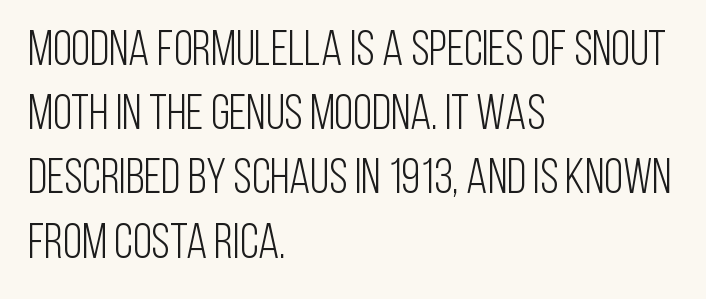
The image shows 49 px light, condensed sans-serif type, upright; set left-aligned, normal line spacing (1.31x), normal letter spacing, not underlined; low stroke contrast and a large x-height.
